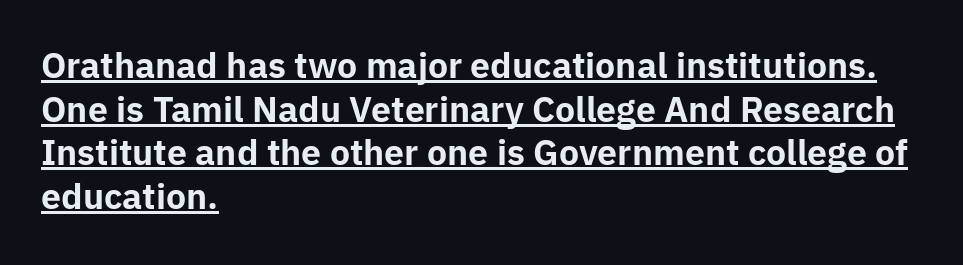
Q: Is the text bold? A: Yes.
Q: Is the text italic (slanted)? A: No, it is upright.
Q: Is the typeface a serif or a sans-serif typeface? A: Sans-serif.
Q: Is the text underlined? A: Yes.
Q: How is the paragraph aligned? A: Left-aligned.
Q: Is the spacing between letters normal or unusually wide? A: Normal.
Q: Is the spacing between lines tight, normal or loose? A: Normal.
Q: Width (condensed, normal, or wide)? A: Normal.
Q: Stroke contrast? A: Low.
Q: x-height? A: Medium.
Q: Monospaced? A: No.
